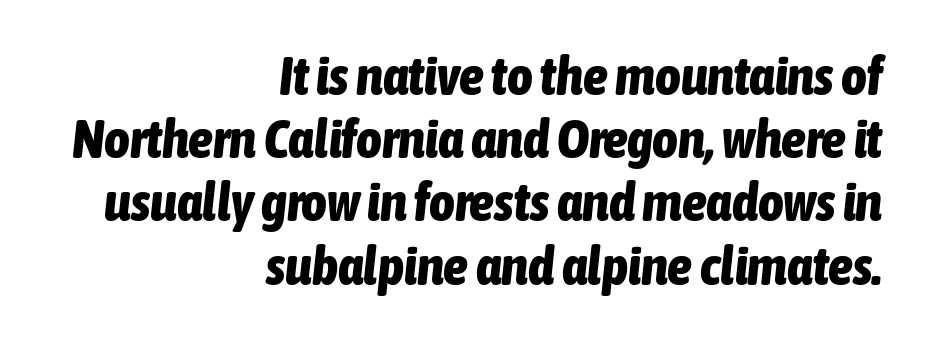
{"italic": "yes", "lean": "right", "slant_degrees": 6, "bold": "yes", "weight": "bold", "width": "condensed", "stroke_contrast": "low", "x_height": "medium", "monospaced": "no", "underline": "no", "align": "right", "line_spacing": "tight", "line_spacing_ratio": 1.15, "letter_spacing": "normal", "letter_spacing_em": 0.0, "glyph_px": 55}
